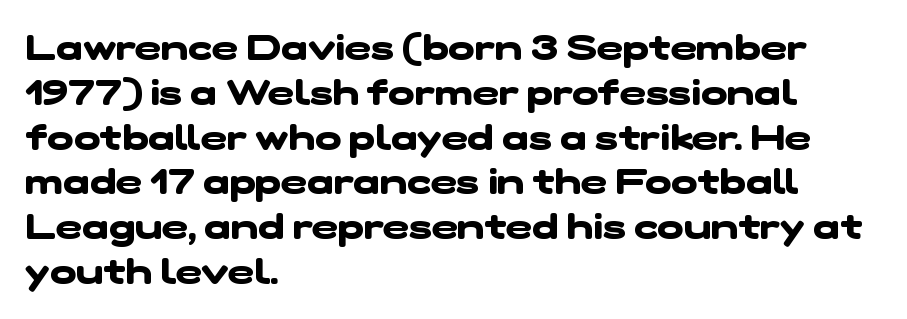
The rendering shows plain stroke endings on the letterforms — a sans-serif design. The rendering uses natural spacing where letterforms have individual widths. Caption: standard tracking, unaltered. This sample is left-justified, so line endings fall wherever the words run out.
